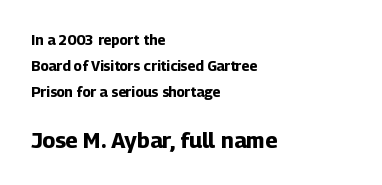
{"italic": "no", "bold": "yes", "underline": "no", "align": "left", "line_spacing_ratio": 1.85, "letter_spacing": "normal", "letter_spacing_em": 0.0, "larger_block": "second", "size_ratio": 1.57, "glyph_px": 22}
